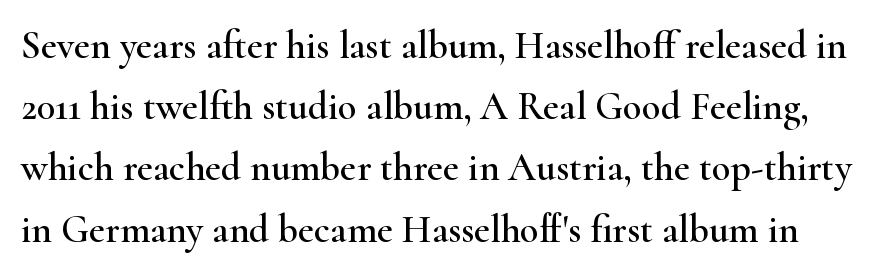
{"serif": "yes", "italic": "no", "width": "wide", "stroke_contrast": "high", "x_height": "small", "monospaced": "no", "underline": "no", "line_spacing": "normal", "line_spacing_ratio": 1.57, "letter_spacing": "normal", "letter_spacing_em": 0.0, "glyph_px": 39}
